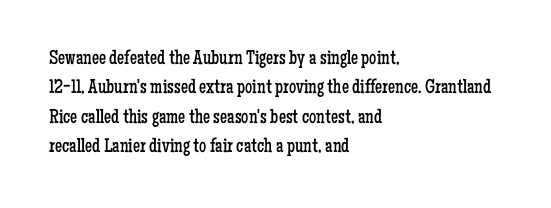
{"italic": "no", "bold": "no", "underline": "no", "align": "left", "line_spacing": "normal", "line_spacing_ratio": 1.47, "letter_spacing": "normal", "letter_spacing_em": 0.0, "glyph_px": 20}
